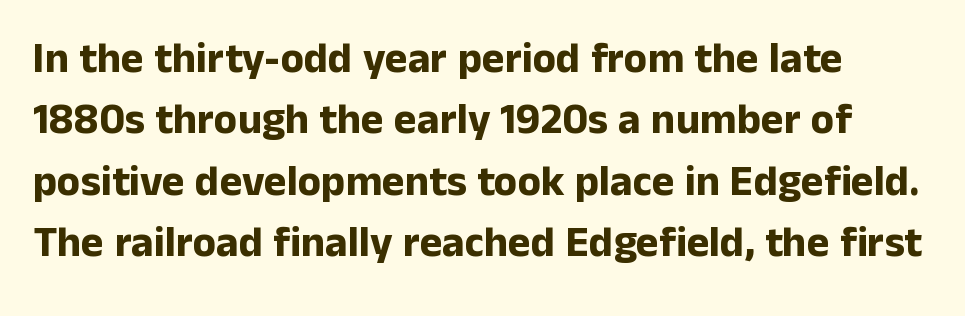
{"serif": "no", "italic": "no", "bold": "yes", "weight": "bold", "width": "normal", "stroke_contrast": "low", "x_height": "medium", "monospaced": "no", "underline": "no", "line_spacing": "normal", "line_spacing_ratio": 1.43, "letter_spacing": "normal", "letter_spacing_em": 0.0, "glyph_px": 43}
